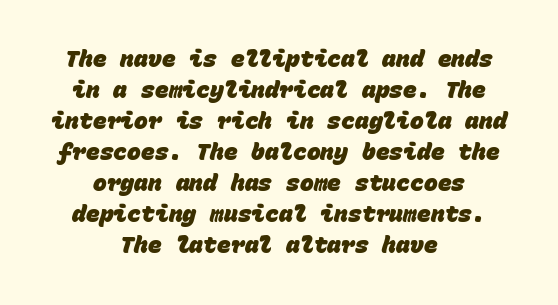
{"bold": "yes", "underline": "no", "align": "center", "line_spacing": "normal", "line_spacing_ratio": 1.35, "letter_spacing": "normal", "letter_spacing_em": 0.0, "glyph_px": 23}
